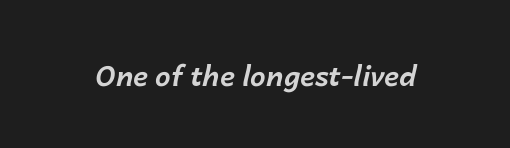
{"italic": "yes", "lean": "right", "slant_degrees": 14, "bold": "yes", "weight": "bold", "width": "normal", "stroke_contrast": "low", "x_height": "medium", "monospaced": "no", "underline": "no", "letter_spacing": "normal", "letter_spacing_em": 0.0, "glyph_px": 28}
